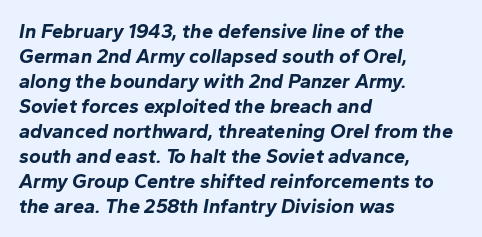
Q: Is the text bold? A: Yes.
Q: Is the text italic (slanted)? A: Yes, it leans right by about 10 degrees.
Q: Is the text underlined? A: No.
Q: How is the paragraph aligned? A: Left-aligned.
Q: Is the spacing between letters normal or unusually wide? A: Normal.
Q: Is the spacing between lines tight, normal or loose? A: Normal.
